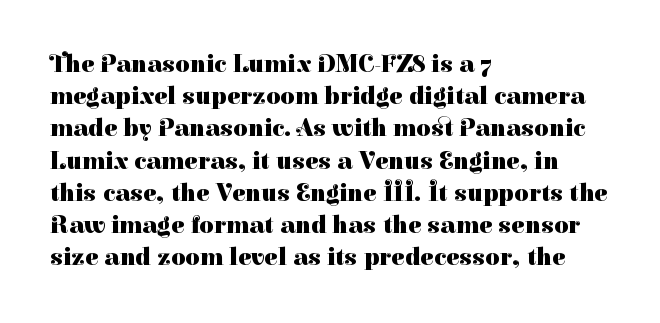
The lines sit at an ordinary, default distance from one another. Italic? Not at all — the glyphs are vertical. This rendering leaves character spacing at its baseline value. A student would call this left alignment; a typographer would say flush left, rag right.
